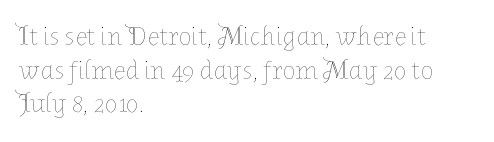
{"italic": "no", "bold": "no", "underline": "no", "align": "left", "line_spacing": "normal", "line_spacing_ratio": 1.25, "letter_spacing": "normal", "letter_spacing_em": 0.0, "glyph_px": 27}
